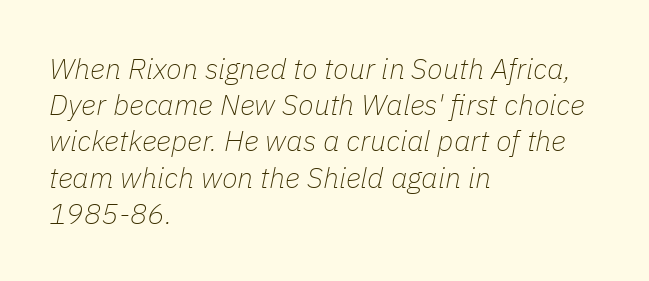
Q: Is the text bold? A: No.
Q: Is the text italic (slanted)? A: Yes, it leans right by about 11 degrees.
Q: Is the text underlined? A: No.
Q: How is the paragraph aligned? A: Left-aligned.
Q: Is the spacing between letters normal or unusually wide? A: Normal.
Q: Is the spacing between lines tight, normal or loose? A: Normal.
Q: Width (condensed, normal, or wide)? A: Normal.
Q: Stroke contrast? A: Low.
Q: x-height? A: Medium.
Q: Monospaced? A: No.
